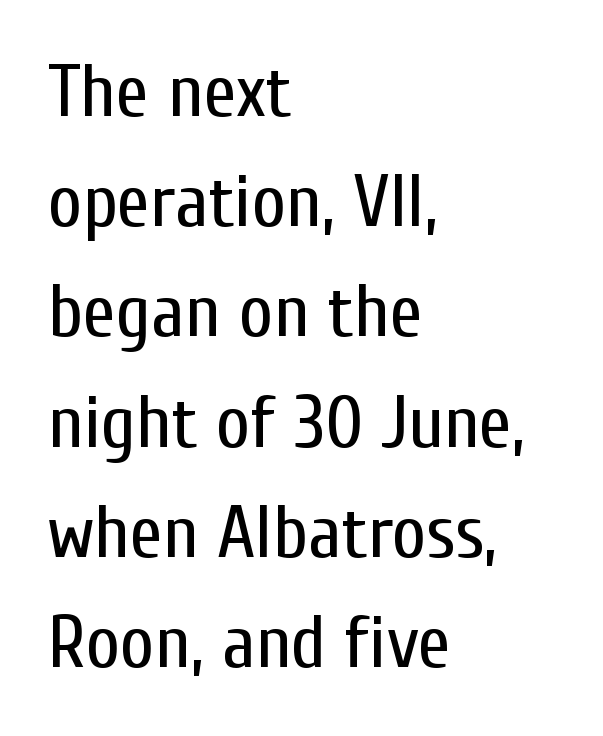
The image shows 75 px regular-weight, condensed sans-serif type, upright; set left-aligned, normal line spacing (1.47x), normal letter spacing, not underlined; low stroke contrast and a medium x-height.
